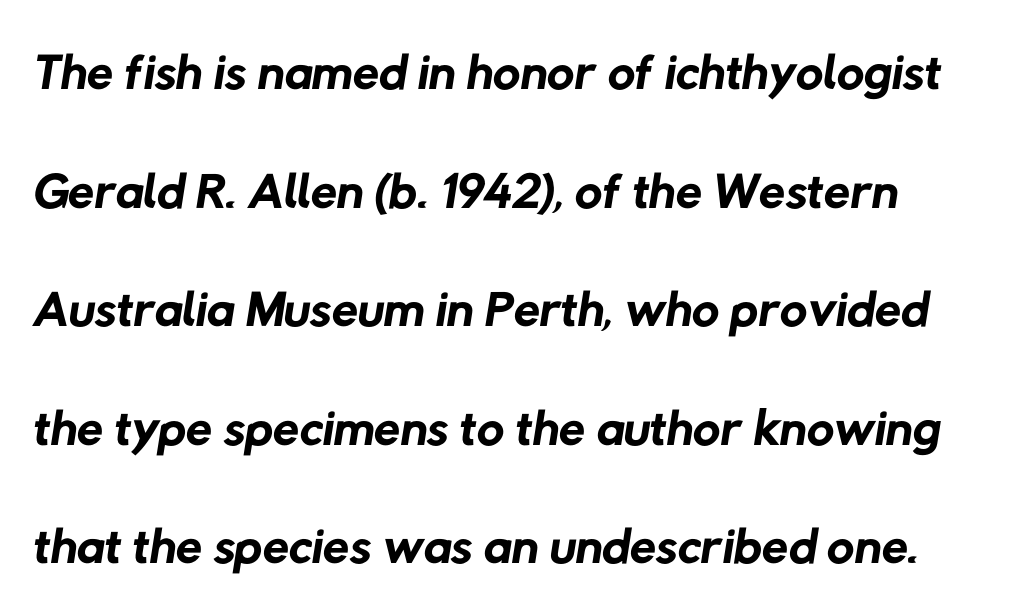
{"serif": "no", "bold": "no", "weight": "regular", "width": "normal", "stroke_contrast": "low", "x_height": "medium", "monospaced": "no", "underline": "no", "line_spacing": "normal", "line_spacing_ratio": 1.56, "letter_spacing": "normal", "letter_spacing_em": 0.0, "glyph_px": 76}
